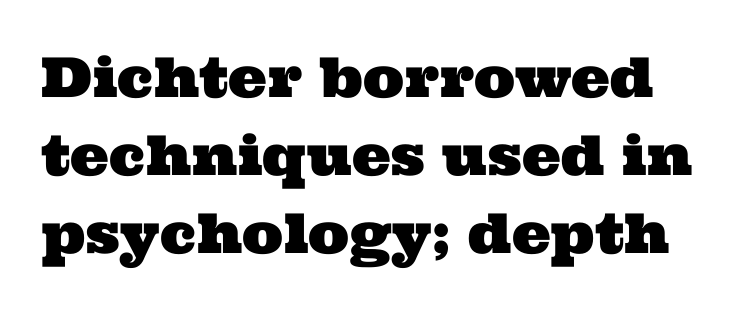
The image shows 55 px wide serif type; set normal line spacing (1.42x), normal letter spacing, not underlined; medium stroke contrast and a medium x-height.
